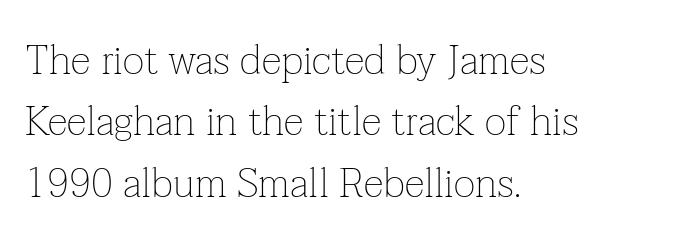
The image shows 41 px thin serif type, upright; set left-aligned, normal line spacing (1.5x), normal letter spacing, not underlined; low stroke contrast and a medium x-height.
